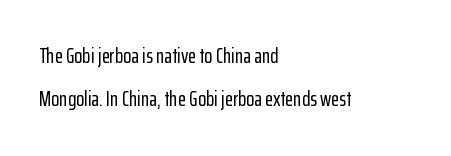
Q: Is the text italic (slanted)? A: No, it is upright.
Q: Is the text underlined? A: No.
Q: How is the paragraph aligned? A: Left-aligned.
Q: Is the spacing between letters normal or unusually wide? A: Normal.
Q: Is the spacing between lines tight, normal or loose? A: Loose.
